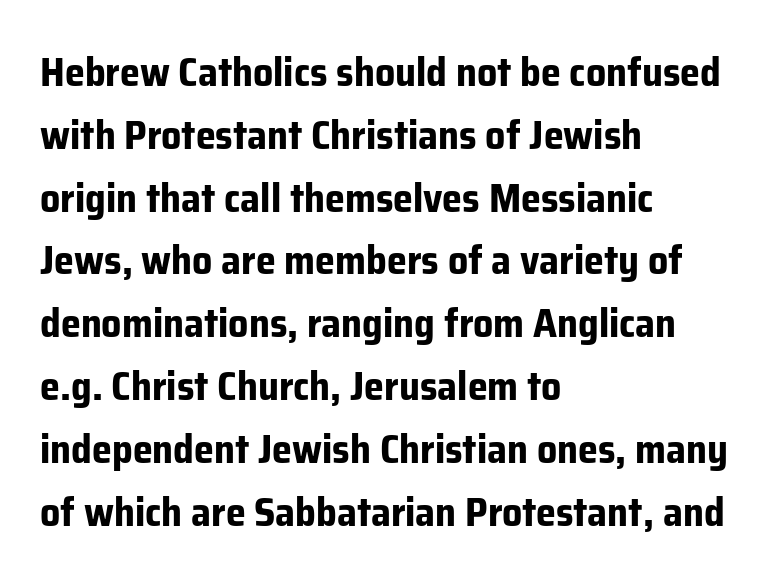
Q: Is the text bold? A: Yes.
Q: Is the text italic (slanted)? A: No, it is upright.
Q: Is the typeface a serif or a sans-serif typeface? A: Sans-serif.
Q: Is the text underlined? A: No.
Q: How is the paragraph aligned? A: Left-aligned.
Q: Is the spacing between letters normal or unusually wide? A: Normal.
Q: Is the spacing between lines tight, normal or loose? A: Normal.
Q: Width (condensed, normal, or wide)? A: Normal.
Q: Stroke contrast? A: Low.
Q: x-height? A: Medium.
Q: Monospaced? A: No.
